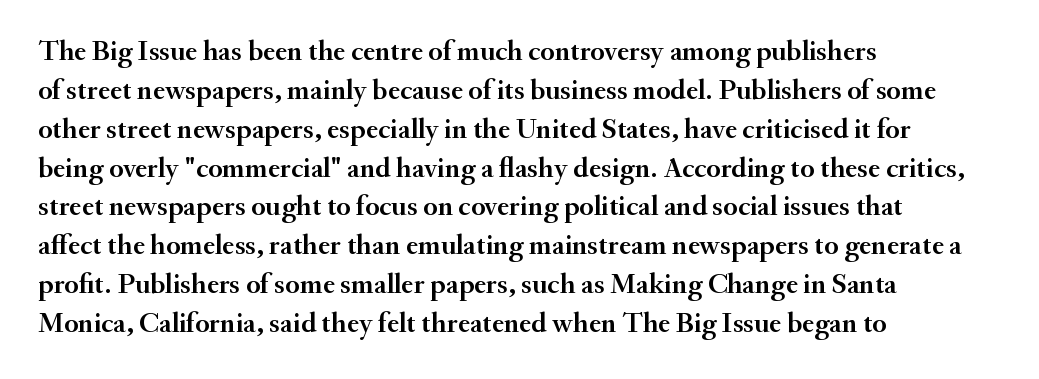
{"serif": "yes", "italic": "no", "width": "normal", "stroke_contrast": "medium", "x_height": "small", "monospaced": "no", "underline": "no", "align": "left", "line_spacing": "normal", "line_spacing_ratio": 1.34, "letter_spacing": "normal", "letter_spacing_em": 0.0, "glyph_px": 29}
